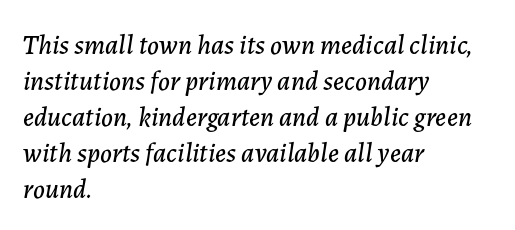
Q: Is the text italic (slanted)? A: Yes, it leans right by about 7 degrees.
Q: Is the text underlined? A: No.
Q: How is the paragraph aligned? A: Left-aligned.
Q: Is the spacing between letters normal or unusually wide? A: Normal.
Q: Is the spacing between lines tight, normal or loose? A: Normal.
